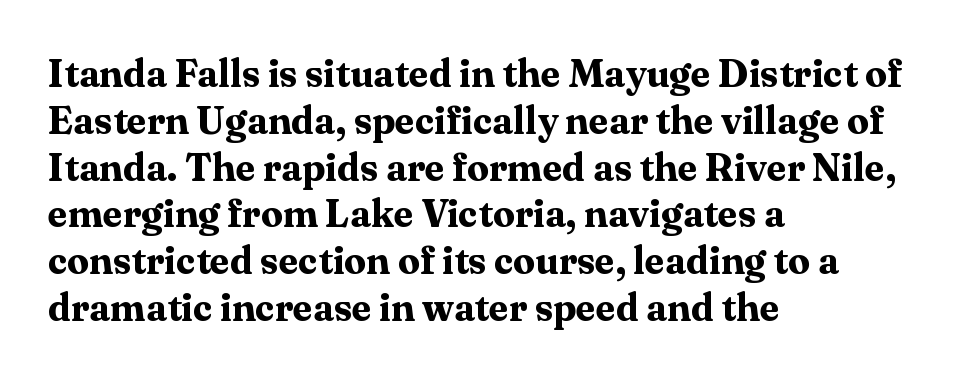
{"serif": "yes", "italic": "no", "bold": "yes", "weight": "bold", "width": "normal", "stroke_contrast": "medium", "x_height": "medium", "monospaced": "no", "underline": "no", "align": "left", "line_spacing_ratio": 1.2, "letter_spacing": "normal", "letter_spacing_em": 0.0, "glyph_px": 39}
